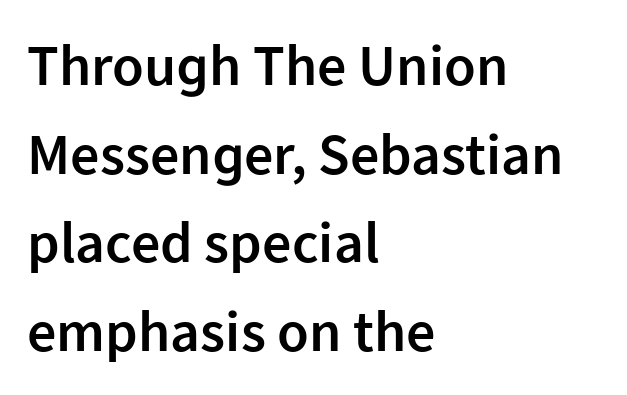
Q: Is the text bold? A: Semi-bold.
Q: Is the text italic (slanted)? A: No, it is upright.
Q: Is the typeface a serif or a sans-serif typeface? A: Sans-serif.
Q: Is the text underlined? A: No.
Q: How is the paragraph aligned? A: Left-aligned.
Q: Is the spacing between letters normal or unusually wide? A: Normal.
Q: Is the spacing between lines tight, normal or loose? A: Normal.
Q: Width (condensed, normal, or wide)? A: Normal.
Q: Stroke contrast? A: Low.
Q: x-height? A: Medium.
Q: Monospaced? A: No.
